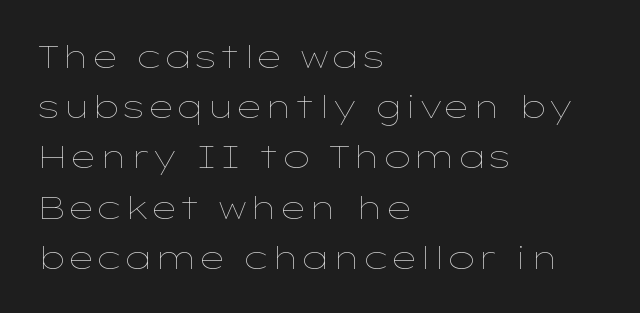
The specimen reads as upright at a glance. Proportional: the letters do not fall into vertical columns. The vertical gap from one line to the next is medium. A quiet, ordinary-to-light weight characterises the typeface.
